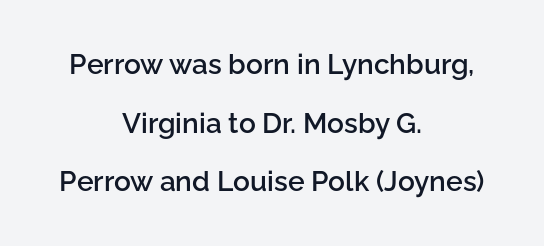
Q: Is the text bold? A: Semi-bold.
Q: Is the text italic (slanted)? A: No, it is upright.
Q: Is the typeface a serif or a sans-serif typeface? A: Sans-serif.
Q: Is the text underlined? A: No.
Q: How is the paragraph aligned? A: Centered.
Q: Is the spacing between letters normal or unusually wide? A: Normal.
Q: Is the spacing between lines tight, normal or loose? A: Loose.
Q: Width (condensed, normal, or wide)? A: Normal.
Q: Stroke contrast? A: Low.
Q: x-height? A: Medium.
Q: Monospaced? A: No.
